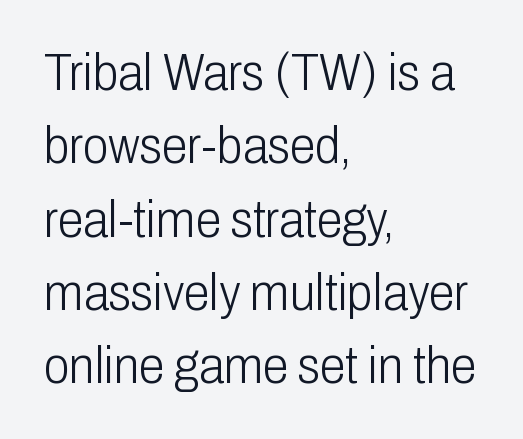
Nothing sits at the stroke ends, so this counts as sans-serif. Lines of text with bare space underneath. Reading down the column, the eye jumps a familiar distance to each next line. Italic: no, the glyphs are upright roman.
